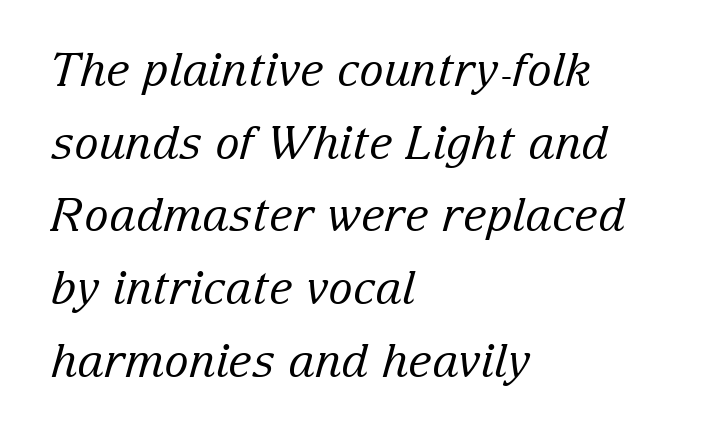
The face used here is proportionally spaced, like ordinary book or web type. No extra tracking has been applied to these lines. Check the space under the baseline: it is left empty. This is serif lettering, the kind often seen in printed books. The passage shown leans; its letterforms are oblique. The rendering uses a moderate line-height, typical for paragraphs.
